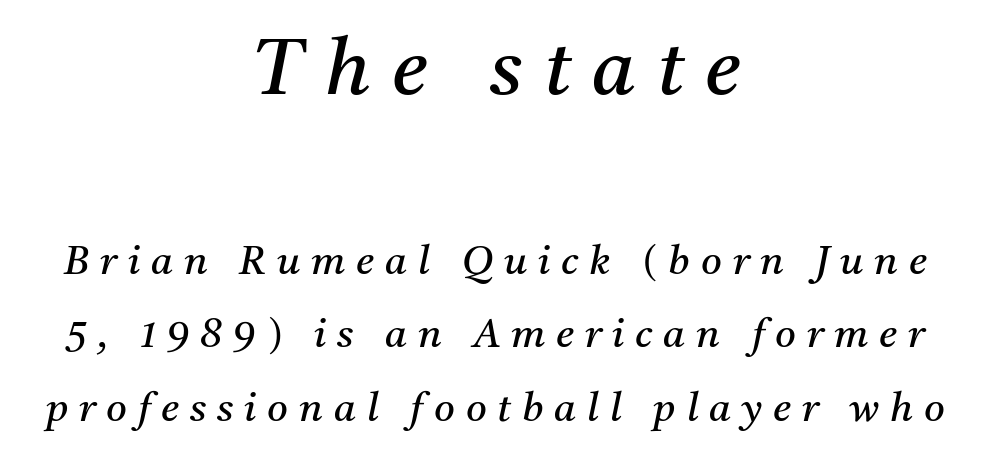
Each line is balanced around a shared central axis. The specimen omits any rule beneath the text block's lines. Is this a heavy cut? Hardly; it is regular or lighter. Think of a printed novel: that variable character pitch is what you see here. In terms of letterform style, serifs are clearly present.
